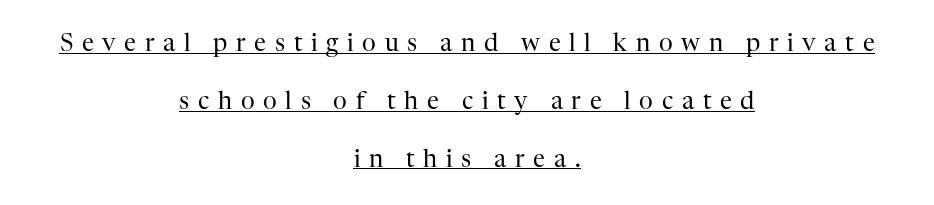
Q: Is the text bold? A: No.
Q: Is the text italic (slanted)? A: No, it is upright.
Q: Is the text underlined? A: Yes.
Q: How is the paragraph aligned? A: Centered.
Q: Is the spacing between letters normal or unusually wide? A: Unusually wide.
Q: Is the spacing between lines tight, normal or loose? A: Loose.
